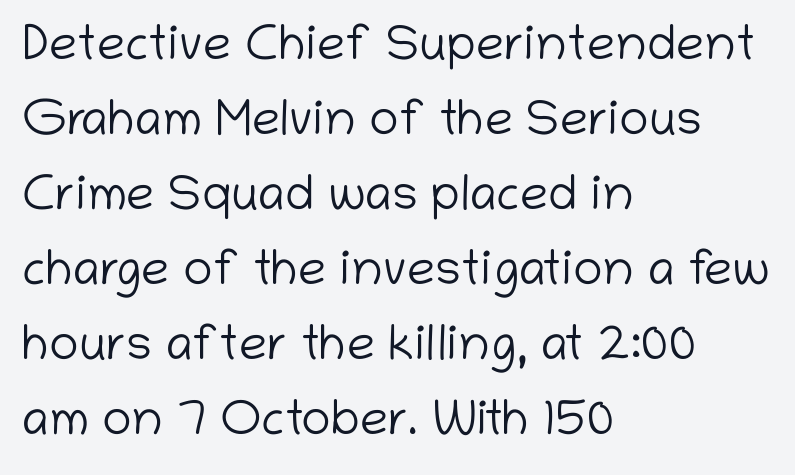
The image shows 50 px light sans-serif type, upright; set left-aligned, normal line spacing (1.5x), normal letter spacing, not underlined; low stroke contrast and a medium x-height.
